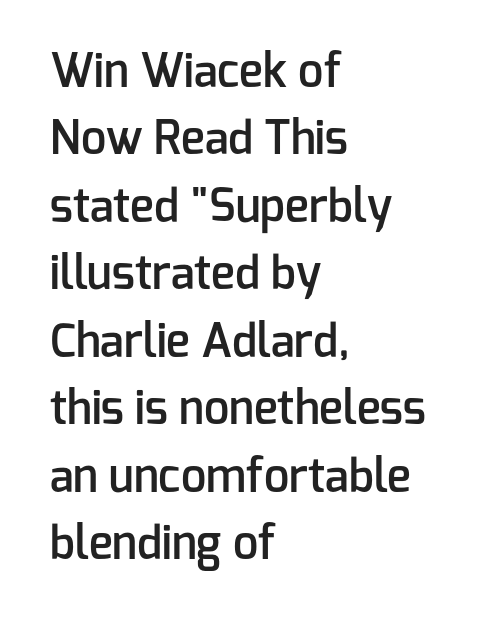
Q: Is the text bold? A: Semi-bold.
Q: Is the text italic (slanted)? A: No, it is upright.
Q: Is the typeface a serif or a sans-serif typeface? A: Sans-serif.
Q: Is the text underlined? A: No.
Q: How is the paragraph aligned? A: Left-aligned.
Q: Is the spacing between letters normal or unusually wide? A: Normal.
Q: Is the spacing between lines tight, normal or loose? A: Normal.
Q: Width (condensed, normal, or wide)? A: Normal.
Q: Stroke contrast? A: Low.
Q: x-height? A: Medium.
Q: Monospaced? A: No.
